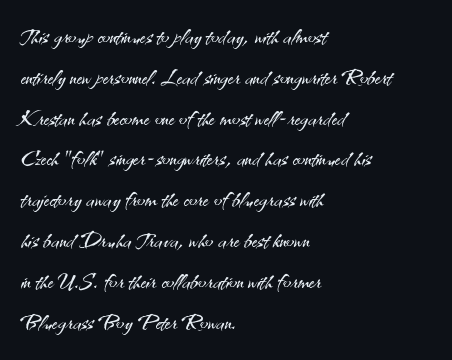
Q: Is the text bold? A: No.
Q: Is the text italic (slanted)? A: Yes.
Q: Is the typeface a serif or a sans-serif typeface? A: Sans-serif.
Q: Is the text underlined? A: No.
Q: How is the paragraph aligned? A: Left-aligned.
Q: Is the spacing between letters normal or unusually wide? A: Normal.
Q: Is the spacing between lines tight, normal or loose? A: Normal.
Q: Width (condensed, normal, or wide)? A: Normal.
Q: Stroke contrast? A: Medium.
Q: x-height? A: Small.
Q: Monospaced? A: No.
